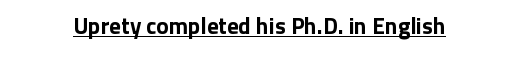
{"italic": "no", "bold": "yes", "underline": "yes", "letter_spacing": "normal", "letter_spacing_em": 0.0, "glyph_px": 23}
